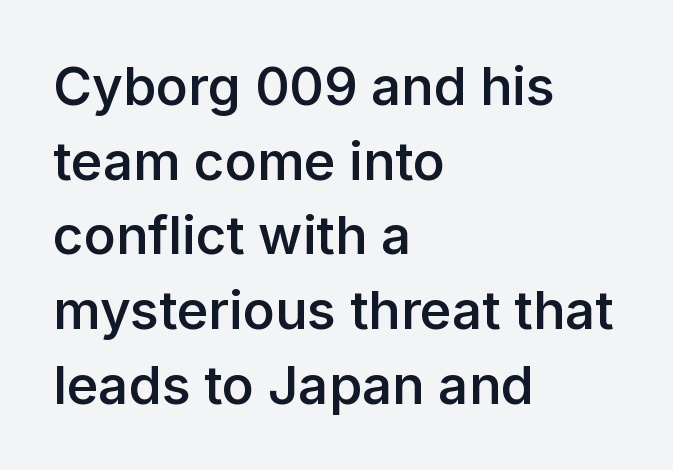
{"serif": "no", "italic": "no", "bold": "semi", "weight": "semibold", "width": "normal", "stroke_contrast": "low", "x_height": "medium", "monospaced": "no", "underline": "no", "align": "left", "line_spacing": "normal", "line_spacing_ratio": 1.41, "letter_spacing": "normal", "letter_spacing_em": 0.0, "glyph_px": 53}
